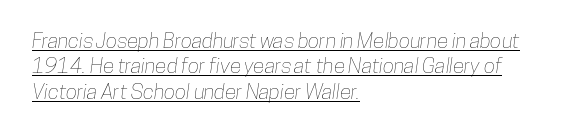
The image shows 21 px text type; set left-aligned, line spacing 1.21x, normal letter spacing, underlined.
